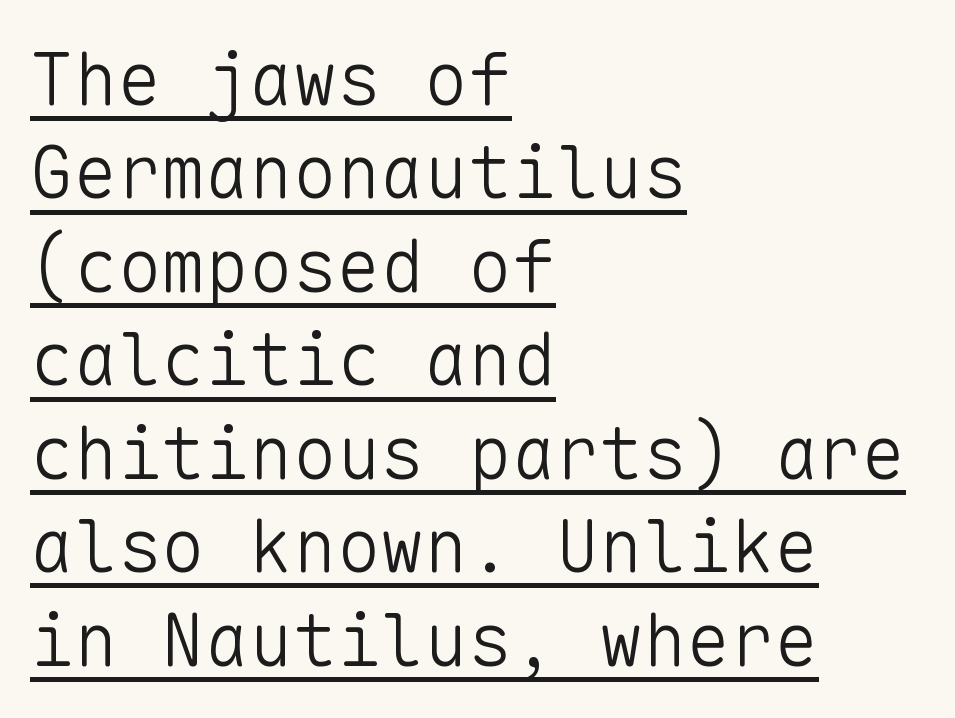
The image shows 73 px light sans-serif type, upright, monospaced; set left-aligned, normal line spacing (1.28x), normal letter spacing, underlined; low stroke contrast and a medium x-height.
